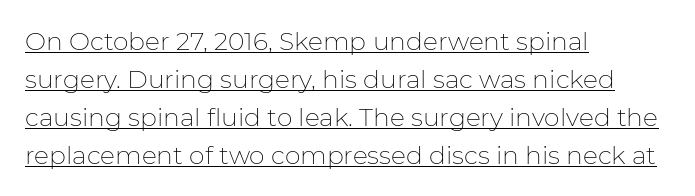
{"italic": "no", "bold": "no", "underline": "yes", "align": "left", "line_spacing": "normal", "line_spacing_ratio": 1.52, "letter_spacing": "normal", "letter_spacing_em": 0.0, "glyph_px": 25}
